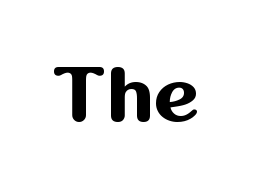
Q: Is the text bold? A: Yes.
Q: Is the text italic (slanted)? A: No, it is upright.
Q: Is the typeface a serif or a sans-serif typeface? A: Sans-serif.
Q: Is the text underlined? A: No.
Q: Is the spacing between letters normal or unusually wide? A: Normal.
Q: Width (condensed, normal, or wide)? A: Normal.
Q: Stroke contrast? A: Medium.
Q: x-height? A: Medium.
Q: Monospaced? A: No.
